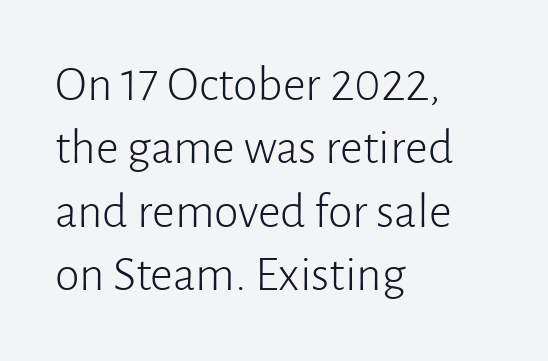
Q: Is the text bold? A: No.
Q: Is the text italic (slanted)? A: No, it is upright.
Q: Is the typeface a serif or a sans-serif typeface? A: Sans-serif.
Q: Is the text underlined? A: No.
Q: How is the paragraph aligned? A: Left-aligned.
Q: Is the spacing between letters normal or unusually wide? A: Normal.
Q: Is the spacing between lines tight, normal or loose? A: Normal.
Q: Width (condensed, normal, or wide)? A: Normal.
Q: Stroke contrast? A: Low.
Q: x-height? A: Medium.
Q: Monospaced? A: No.
